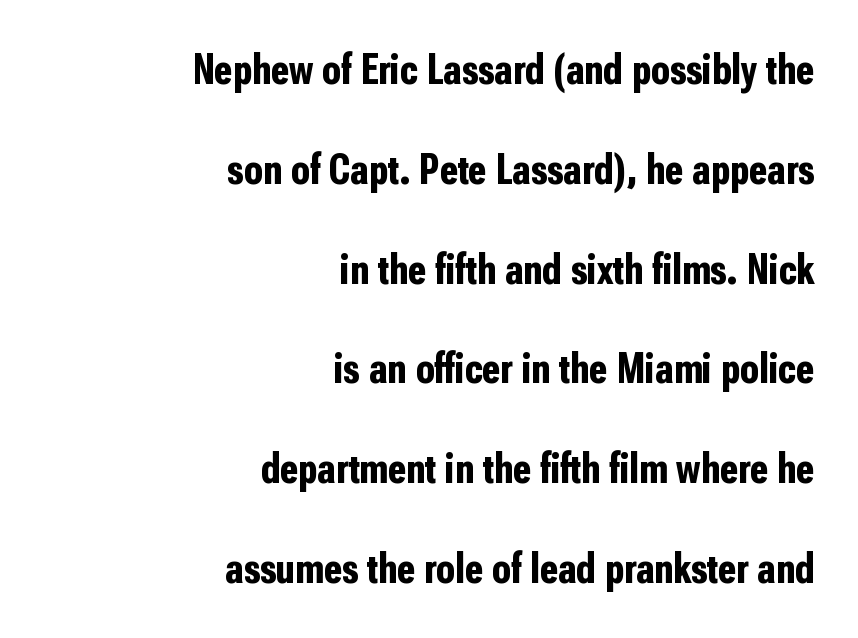
The line texture is even and compact thanks to regular tracking. Line endings align vertically; line beginnings do not. Stroke thickness is high; the sample reads as a true bold. The rendering uses a large line-height, opening up the rows.
